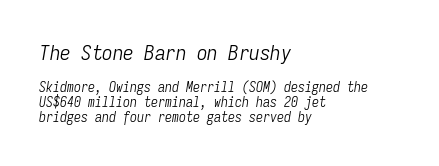
These two chunks differ in scale, with the top chunk taking the larger measure. Glyph-to-glyph distance matches everyday printed text. Left-aligned paragraph, ragged on the right. Rule under the text: the space is simply empty. Notice how descenders almost collide with the ascenders below — that's tight leading.
